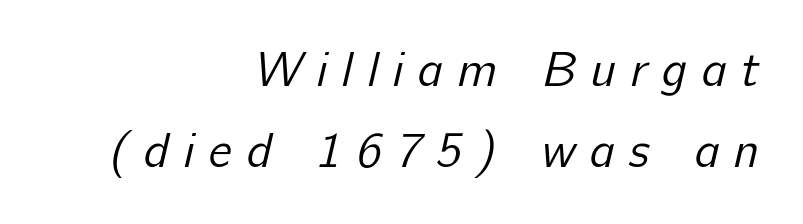
Q: Is the text bold? A: No.
Q: Is the typeface a serif or a sans-serif typeface? A: Sans-serif.
Q: Is the text underlined? A: No.
Q: How is the paragraph aligned? A: Right-aligned.
Q: Is the spacing between letters normal or unusually wide? A: Unusually wide.
Q: Is the spacing between lines tight, normal or loose? A: Normal.
Q: Width (condensed, normal, or wide)? A: Normal.
Q: Stroke contrast? A: Low.
Q: x-height? A: Medium.
Q: Monospaced? A: No.
